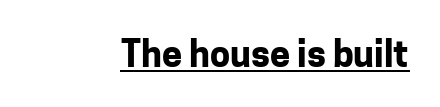
{"serif": "no", "italic": "no", "bold": "yes", "weight": "bold", "width": "normal", "stroke_contrast": "low", "x_height": "medium", "monospaced": "no", "underline": "yes", "letter_spacing": "normal", "letter_spacing_em": 0.0, "glyph_px": 36}
